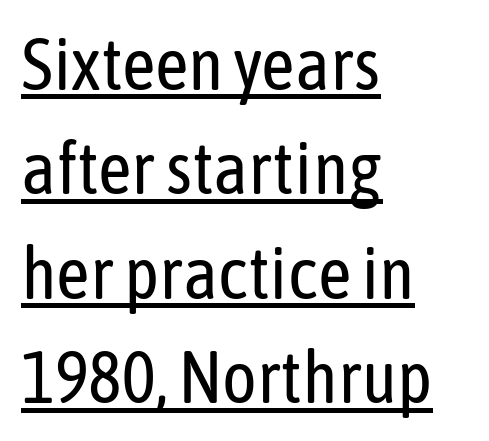
{"serif": "no", "italic": "no", "bold": "no", "weight": "regular", "width": "condensed", "stroke_contrast": "low", "x_height": "medium", "monospaced": "no", "underline": "yes", "align": "left", "line_spacing": "normal", "line_spacing_ratio": 1.43, "letter_spacing": "normal", "letter_spacing_em": 0.0, "glyph_px": 73}
